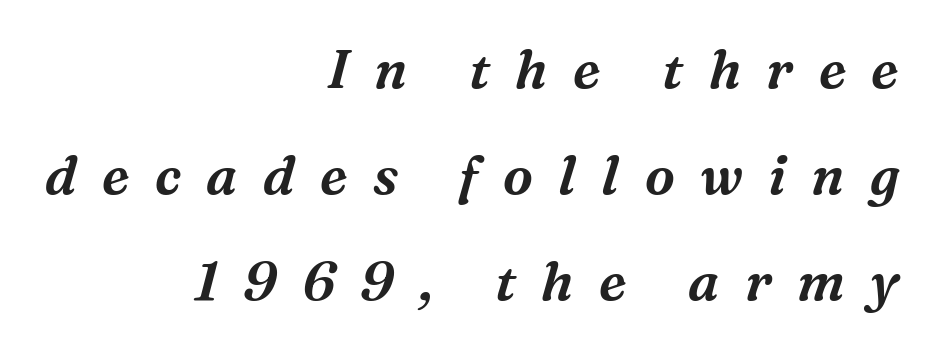
{"serif": "yes", "italic": "yes", "lean": "right", "slant_degrees": 16, "width": "normal", "stroke_contrast": "medium", "x_height": "medium", "monospaced": "no", "underline": "no", "align": "right", "line_spacing": "loose", "line_spacing_ratio": 1.96, "letter_spacing": "wide", "letter_spacing_em": 0.47, "glyph_px": 54}
